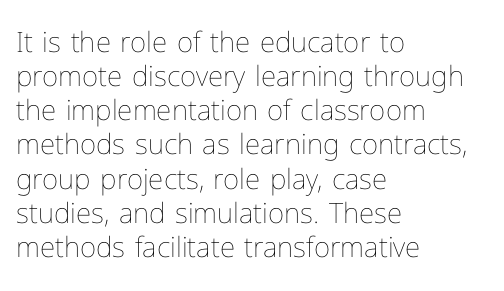
{"italic": "no", "bold": "no", "weight": "thin", "width": "normal", "stroke_contrast": "low", "x_height": "medium", "monospaced": "no", "underline": "no", "align": "left", "line_spacing_ratio": 1.22, "letter_spacing": "normal", "letter_spacing_em": 0.0, "glyph_px": 28}
